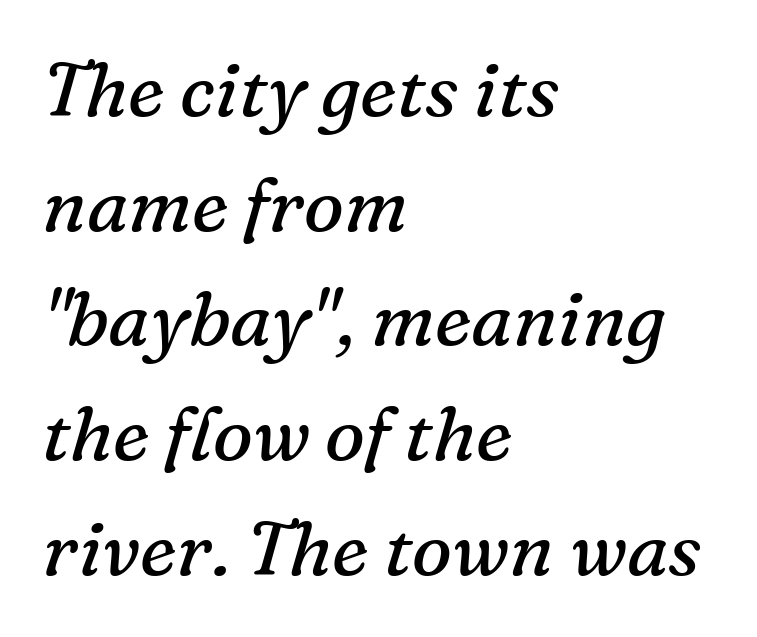
{"serif": "yes", "italic": "yes", "lean": "right", "slant_degrees": 16, "bold": "no", "weight": "regular", "width": "normal", "stroke_contrast": "medium", "x_height": "medium", "monospaced": "no", "underline": "no", "align": "left", "line_spacing": "normal", "line_spacing_ratio": 1.53, "letter_spacing": "normal", "letter_spacing_em": 0.0, "glyph_px": 75}
